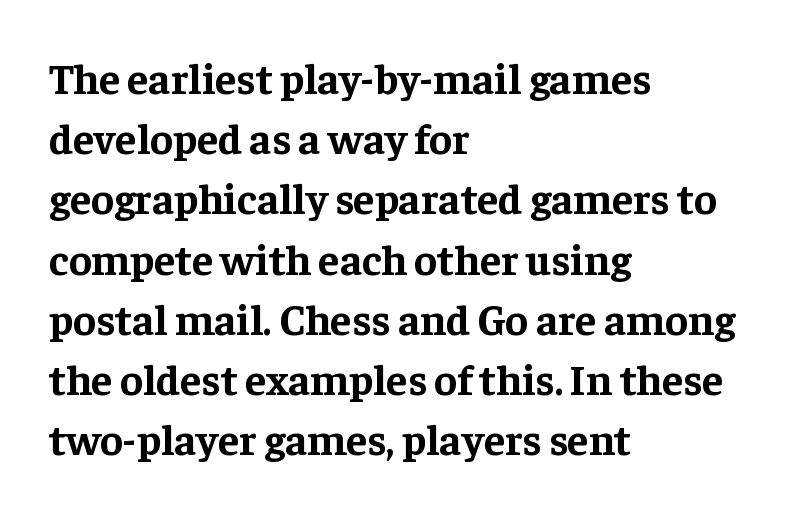
{"serif": "yes", "italic": "no", "bold": "yes", "weight": "bold", "width": "normal", "stroke_contrast": "low", "x_height": "medium", "monospaced": "no", "underline": "no", "align": "left", "line_spacing": "normal", "line_spacing_ratio": 1.4, "letter_spacing": "normal", "letter_spacing_em": 0.0, "glyph_px": 43}
